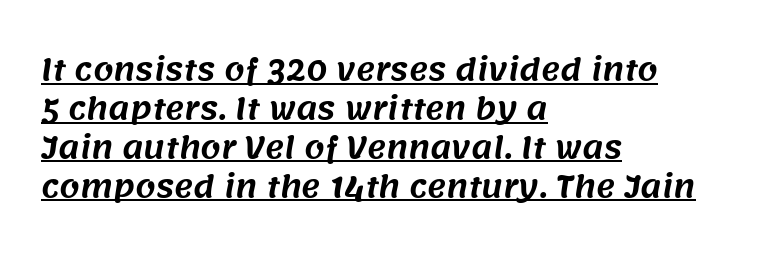
Is this a fixed-width face? No — the glyphs have proportional, varying widths. Vertical spacing — default. Grotesque or geometric, the face here clearly has no serifs. Spacing between characters is what you'd get straight out of the box.
